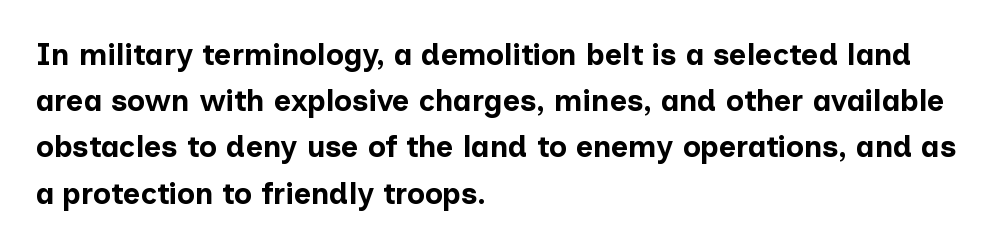
In terms of letterform style, serifs are entirely absent. Only glyphs here, with clear space below each row. Summary of weight: heavy, a full bold. The lettering stays uniformly vertical, giving the passage a roman look. Spacing verdict: proportional, widths tailored to each character.
